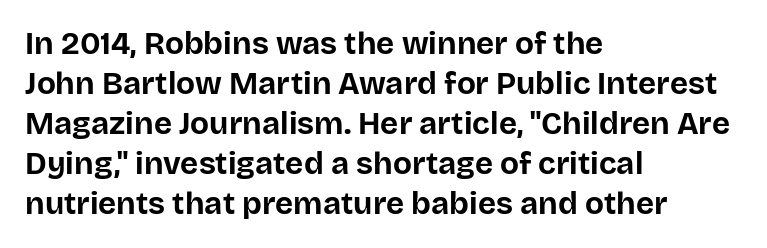
Q: Is the text bold? A: Yes.
Q: Is the text italic (slanted)? A: No, it is upright.
Q: Is the typeface a serif or a sans-serif typeface? A: Sans-serif.
Q: Is the text underlined? A: No.
Q: How is the paragraph aligned? A: Left-aligned.
Q: Is the spacing between letters normal or unusually wide? A: Normal.
Q: Is the spacing between lines tight, normal or loose? A: Normal.
Q: Width (condensed, normal, or wide)? A: Normal.
Q: Stroke contrast? A: Low.
Q: x-height? A: Large.
Q: Monospaced? A: No.
